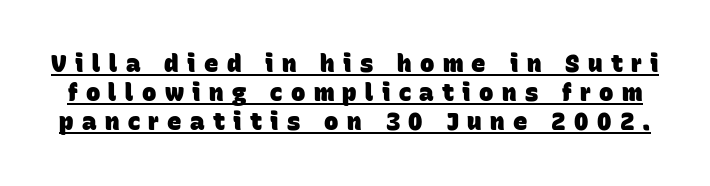
How are the letters spaced? Widely, with obvious added tracking. The rendered words wear a rule along their underside. Chunky letters — that's bold for sure.
